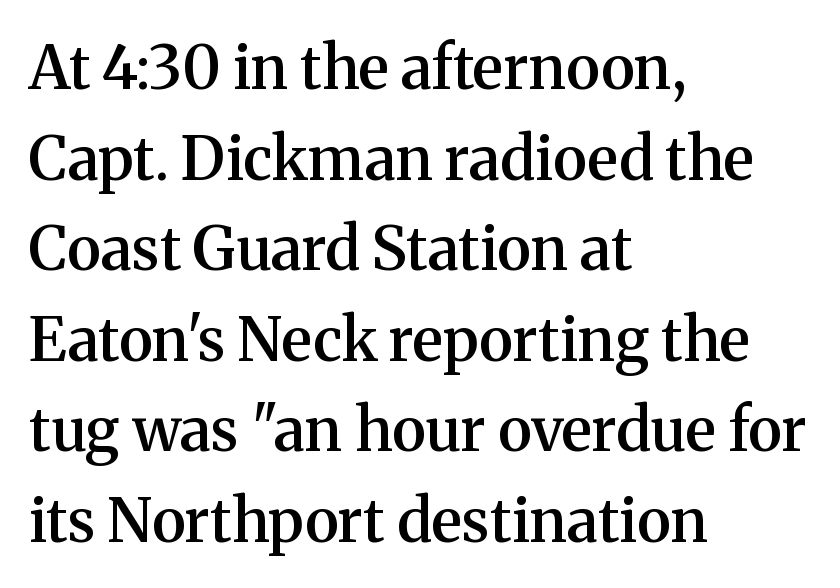
{"serif": "yes", "italic": "no", "bold": "semi", "weight": "semibold", "width": "normal", "stroke_contrast": "medium", "x_height": "medium", "monospaced": "no", "underline": "no", "align": "left", "line_spacing": "normal", "line_spacing_ratio": 1.51, "letter_spacing": "normal", "letter_spacing_em": 0.0, "glyph_px": 60}
